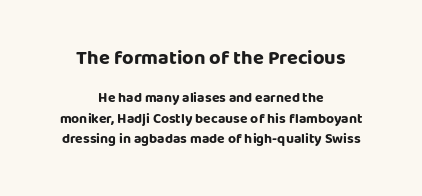
The image shows 20 px bold type, upright; set centered, normal line spacing (1.46x), normal letter spacing, not underlined; the first (top) block is 1.43x larger.
